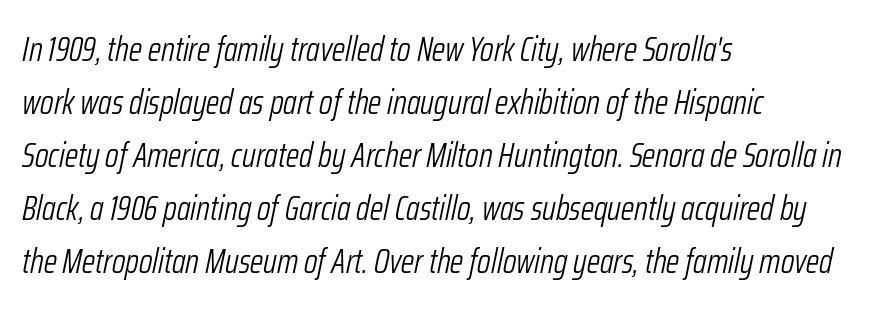
Q: Is the text bold? A: No.
Q: Is the text italic (slanted)? A: Yes, it leans right by about 12 degrees.
Q: Is the text underlined? A: No.
Q: How is the paragraph aligned? A: Left-aligned.
Q: Is the spacing between letters normal or unusually wide? A: Normal.
Q: Is the spacing between lines tight, normal or loose? A: Normal.
Q: Width (condensed, normal, or wide)? A: Condensed.
Q: Stroke contrast? A: Low.
Q: x-height? A: Medium.
Q: Monospaced? A: No.
